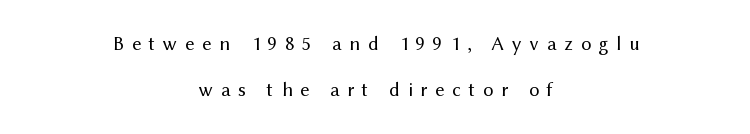
The image shows 20 px text type, upright; set centered, loose line spacing (2.3x), unusually wide letter spacing (+0.39 em), not underlined.
